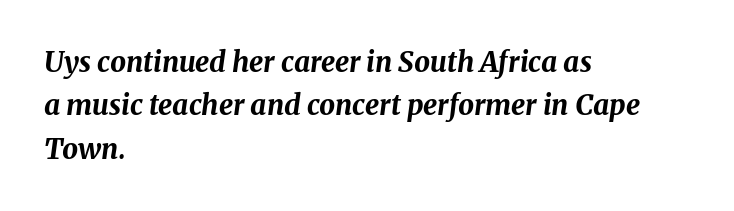
Q: Is the text bold? A: Yes.
Q: Is the text italic (slanted)? A: Yes, it leans right by about 8 degrees.
Q: Is the text underlined? A: No.
Q: How is the paragraph aligned? A: Left-aligned.
Q: Is the spacing between letters normal or unusually wide? A: Normal.
Q: Is the spacing between lines tight, normal or loose? A: Normal.
Q: Width (condensed, normal, or wide)? A: Normal.
Q: Stroke contrast? A: Medium.
Q: x-height? A: Medium.
Q: Monospaced? A: No.
